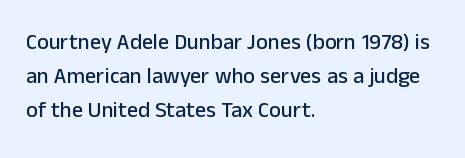
The image shows 22 px text type, upright; set left-aligned, normal line spacing (1.54x), normal letter spacing, not underlined.
